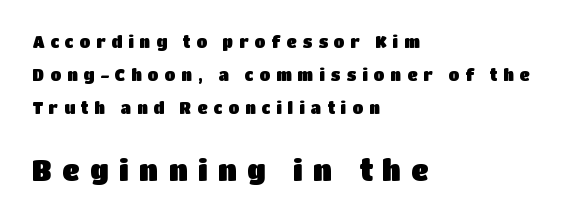
{"serif": "no", "italic": "no", "width": "normal", "stroke_contrast": "low", "x_height": "large", "monospaced": "no", "underline": "no", "align": "left", "line_spacing": "loose", "line_spacing_ratio": 2.06, "letter_spacing": "wide", "letter_spacing_em": 0.37, "larger_block": "second", "size_ratio": 1.75, "glyph_px": 28}
